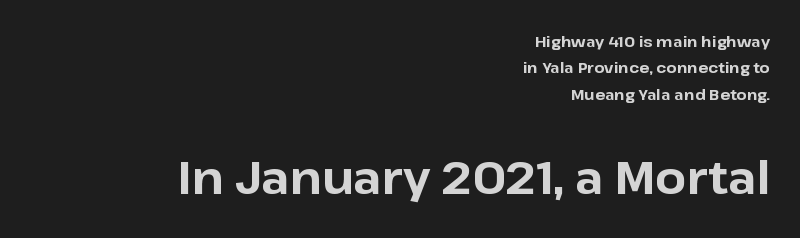
{"serif": "no", "italic": "no", "bold": "yes", "weight": "bold", "width": "normal", "stroke_contrast": "low", "x_height": "medium", "monospaced": "no", "underline": "no", "align": "right", "line_spacing_ratio": 1.76, "letter_spacing": "normal", "letter_spacing_em": 0.0, "larger_block": "second", "size_ratio": 3.0, "glyph_px": 45}
